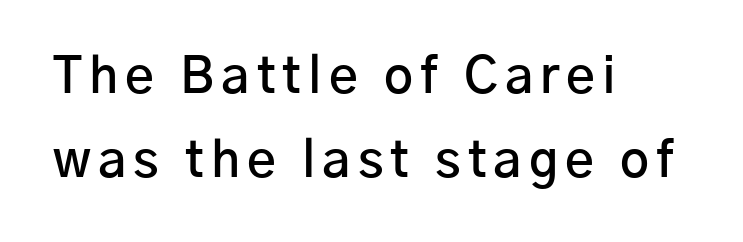
Does the lettering tilt? It doesn't — this is upright. Summary of vertical rhythm: regular, with standard interline spacing. Grotesque or geometric, the face here clearly has no serifs. All the whitespace from short lines collects on the right. Looks like regular typesetting: each glyph gets only the width it needs. Moderately thickened strokes mark this as semibold type.
